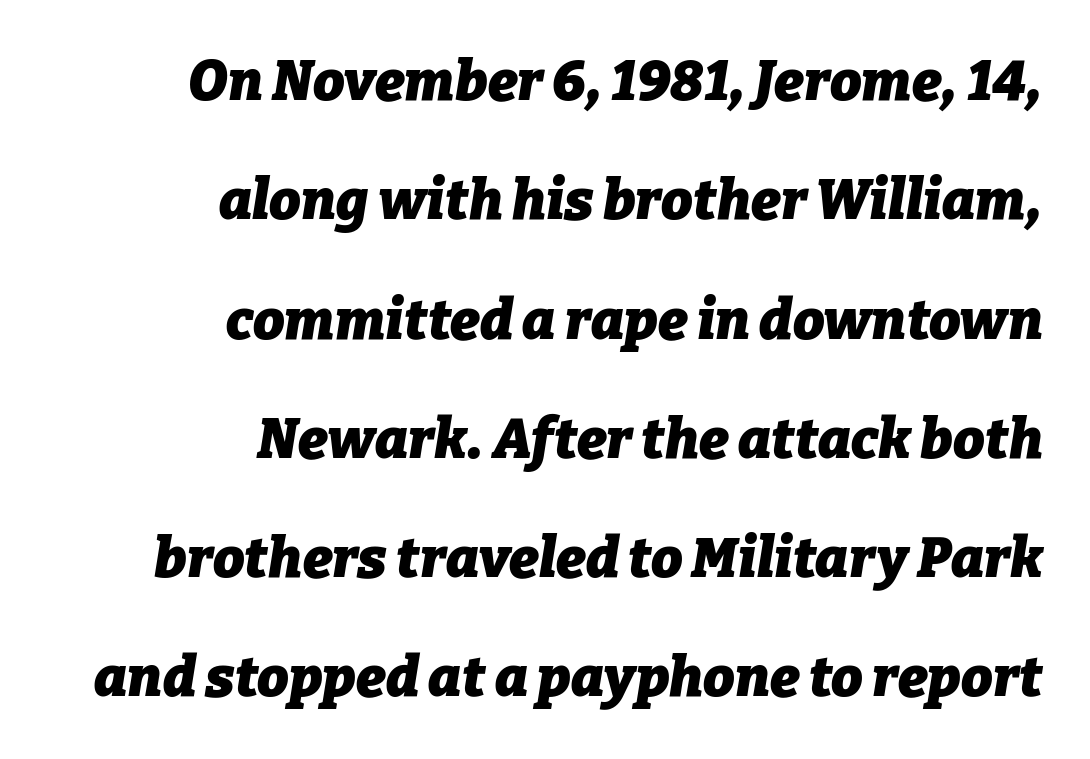
Do the characters align in a grid? No, the font is proportional. Leading: increased. An italicized treatment has been applied to the whole sample. Typographic density is high because the face is bold. The passage shown has conventional tracking throughout.
